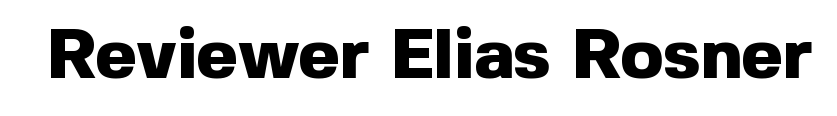
{"serif": "no", "italic": "no", "bold": "yes", "weight": "heavy", "width": "normal", "x_height": "medium", "monospaced": "no", "underline": "no", "letter_spacing": "normal", "letter_spacing_em": 0.0, "glyph_px": 71}
